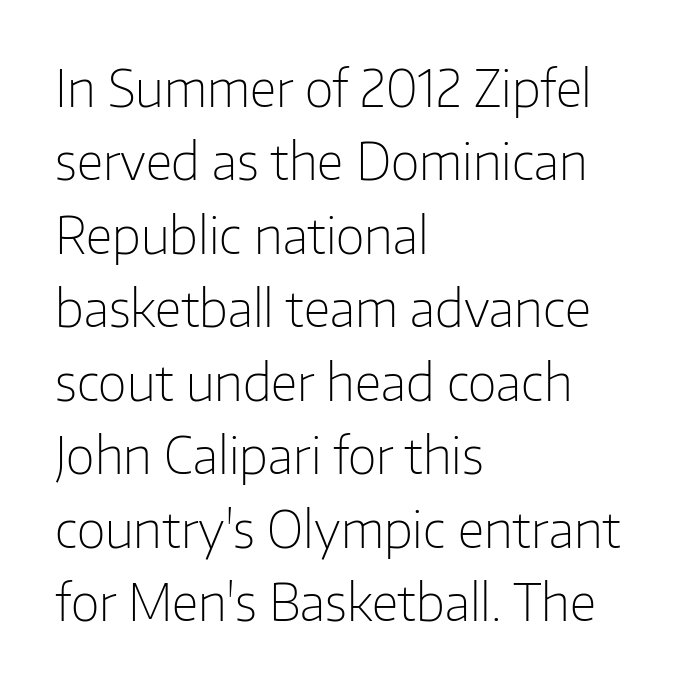
Q: Is the text bold? A: No.
Q: Is the text italic (slanted)? A: No, it is upright.
Q: Is the typeface a serif or a sans-serif typeface? A: Sans-serif.
Q: Is the text underlined? A: No.
Q: How is the paragraph aligned? A: Left-aligned.
Q: Is the spacing between letters normal or unusually wide? A: Normal.
Q: Is the spacing between lines tight, normal or loose? A: Normal.
Q: Width (condensed, normal, or wide)? A: Normal.
Q: Stroke contrast? A: Low.
Q: x-height? A: Medium.
Q: Monospaced? A: No.
